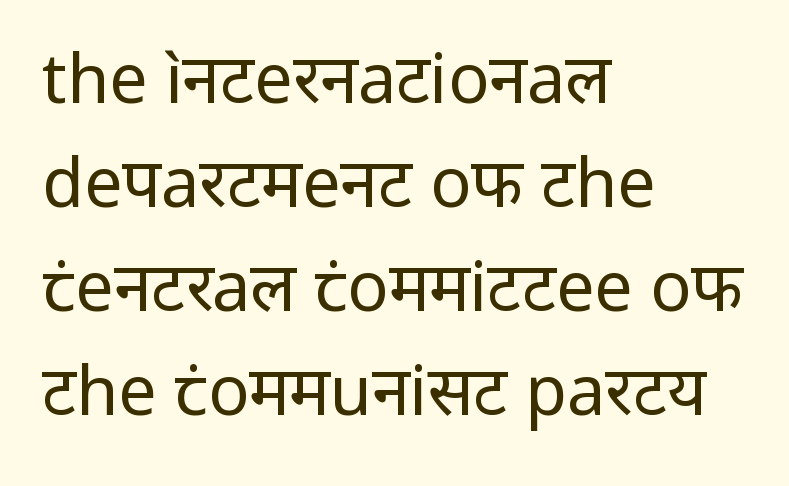
{"serif": "no", "italic": "no", "bold": "no", "weight": "regular", "width": "normal", "stroke_contrast": "low", "x_height": "medium", "monospaced": "no", "underline": "no", "align": "left", "line_spacing": "normal", "line_spacing_ratio": 1.53, "letter_spacing": "normal", "letter_spacing_em": 0.0, "glyph_px": 68}
